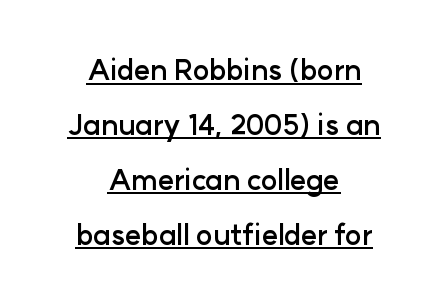
The designer went with a sans here, leaving each stem footless. Caption: standard tracking, unaltered. These lines were composed using upright roman letters. Does the leading feel generous? Absolutely, it's lavish. The compositor balanced each line on the midline. The specimen includes a rule beneath the text block's lines.
